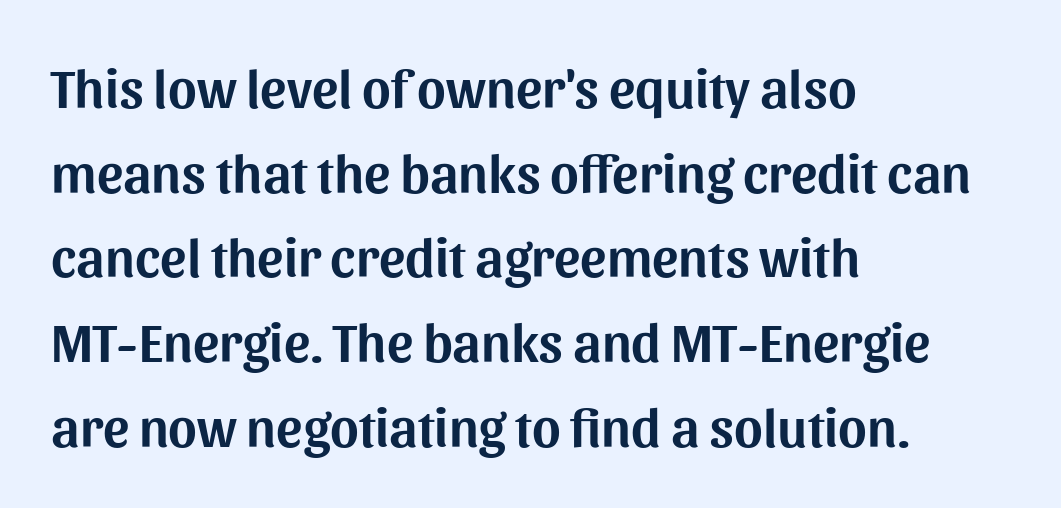
Q: Is the text italic (slanted)? A: No, it is upright.
Q: Is the typeface a serif or a sans-serif typeface? A: Sans-serif.
Q: Is the text underlined? A: No.
Q: How is the paragraph aligned? A: Left-aligned.
Q: Is the spacing between letters normal or unusually wide? A: Normal.
Q: Is the spacing between lines tight, normal or loose? A: Normal.
Q: Width (condensed, normal, or wide)? A: Normal.
Q: Stroke contrast? A: Medium.
Q: x-height? A: Medium.
Q: Monospaced? A: No.
